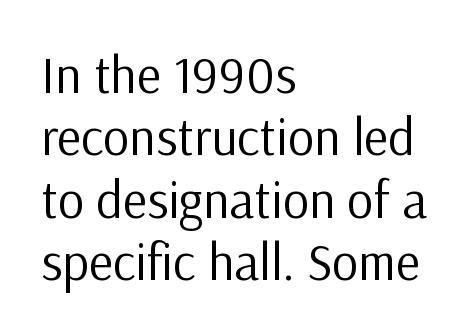
Rendered with straight, roman letterforms. These lines are rendered in a variable-pitch font. Type without underlining. Default kerning and tracking; the words read as compact shapes.
